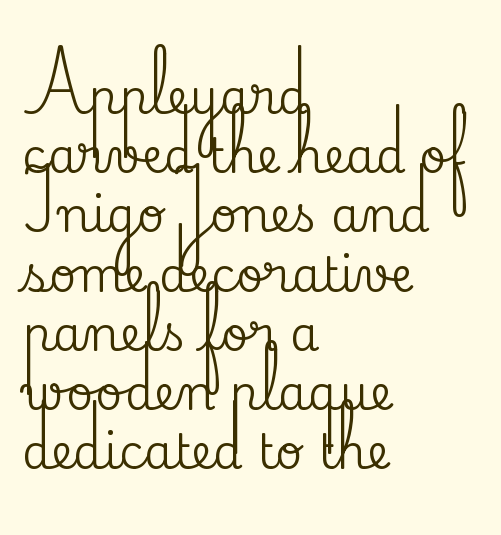
{"serif": "yes", "italic": "no", "width": "normal", "stroke_contrast": "medium", "x_height": "small", "monospaced": "no", "underline": "no", "align": "left", "line_spacing": "normal", "line_spacing_ratio": 1.26, "letter_spacing": "normal", "letter_spacing_em": 0.0, "glyph_px": 47}
